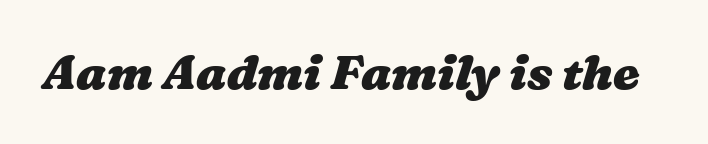
Q: Is the text bold? A: Yes.
Q: Is the text underlined? A: No.
Q: Is the spacing between letters normal or unusually wide? A: Normal.
Q: Width (condensed, normal, or wide)? A: Wide.
Q: Stroke contrast? A: Medium.
Q: x-height? A: Medium.
Q: Monospaced? A: No.
